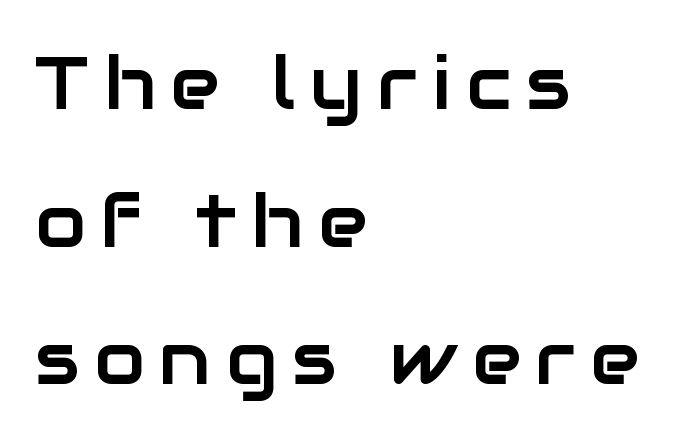
Varying glyph widths throughout — classic text-font behaviour. Unmarked baselines from the first word to the last. Caption: multi-line text, flush left, ragged right. The letterforms stand isolated, each surrounded by extra space. The type family on display is of the sans-serif kind. Characters remain perfectly vertical along every line.
